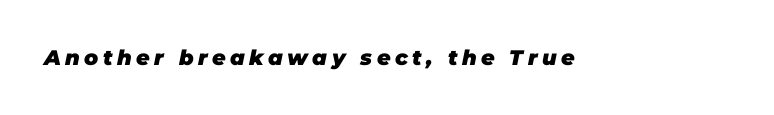
The specimen reads as italic at a glance. Between one letter and the next there's a generous, obvious gap. Typographic density is high because the face is bold. Unmarked baselines from the first word to the last.
